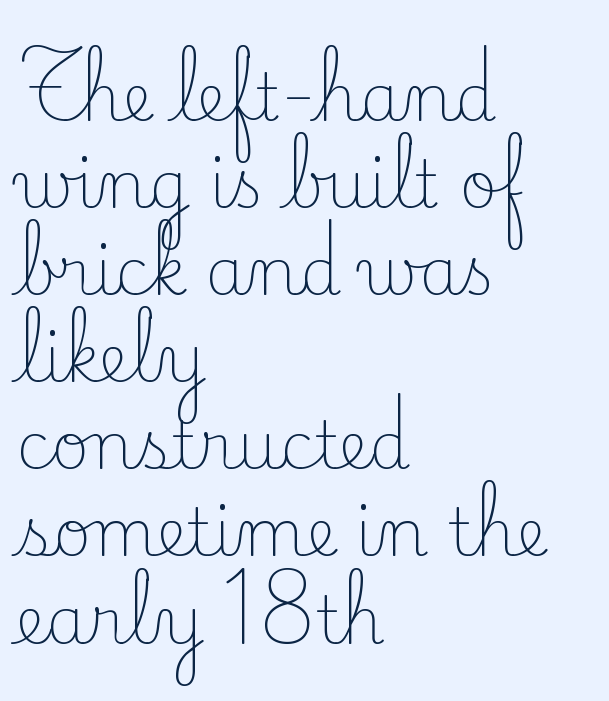
The image shows 65 px light serif type, upright; set left-aligned, normal line spacing (1.34x), normal letter spacing, not underlined; low stroke contrast and a small x-height.
